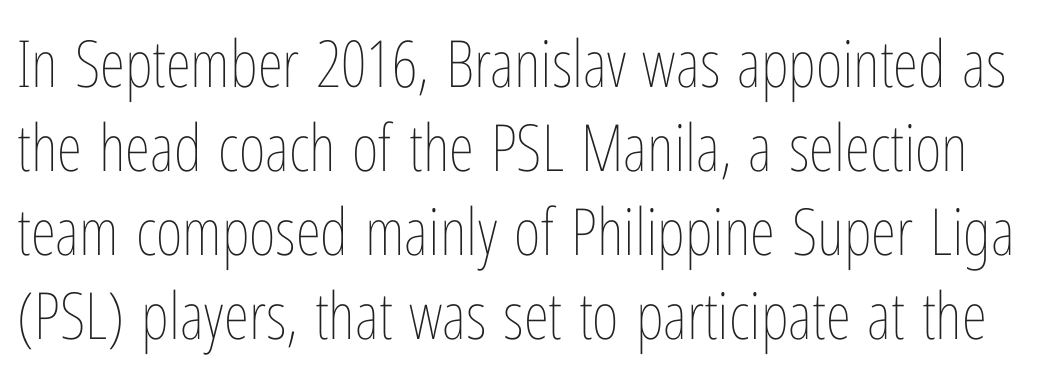
Q: Is the text bold? A: No.
Q: Is the text italic (slanted)? A: No, it is upright.
Q: Is the text underlined? A: No.
Q: Is the spacing between letters normal or unusually wide? A: Normal.
Q: Is the spacing between lines tight, normal or loose? A: Normal.
Q: Width (condensed, normal, or wide)? A: Condensed.
Q: Stroke contrast? A: Low.
Q: x-height? A: Medium.
Q: Monospaced? A: No.
